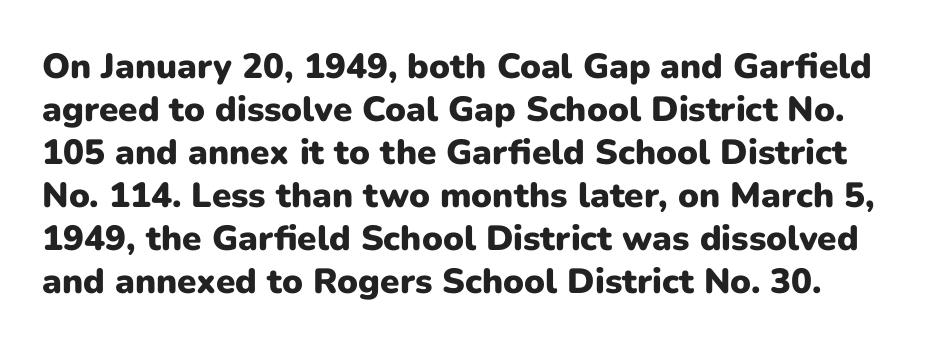
{"serif": "no", "italic": "no", "bold": "yes", "weight": "heavy", "width": "normal", "stroke_contrast": "low", "x_height": "medium", "monospaced": "no", "underline": "no", "line_spacing_ratio": 1.23, "letter_spacing": "normal", "letter_spacing_em": 0.0, "glyph_px": 35}
